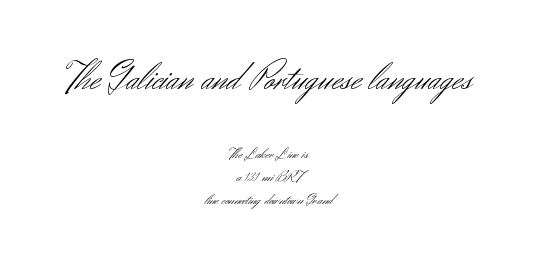
The image shows 41 px light sans-serif type; set centered, normal line spacing (1.44x), normal letter spacing, not underlined; the first (top) block is 2.56x larger; medium stroke contrast and a small x-height.
